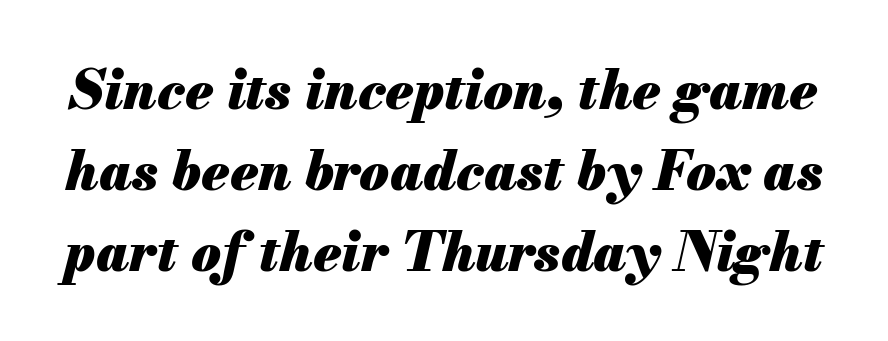
The image shows 54 px heavy type, italic (leaning right); set normal line spacing (1.5x), normal letter spacing, not underlined; medium stroke contrast and a small x-height.
